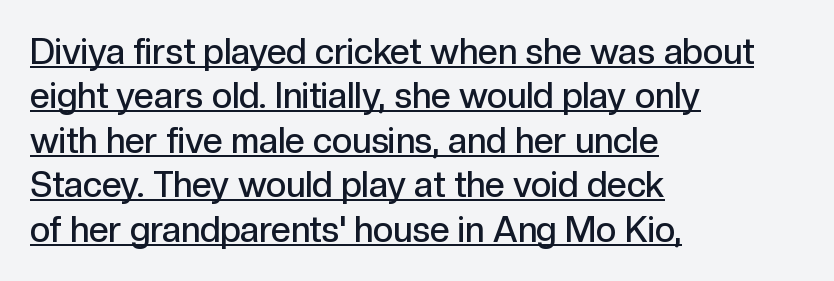
{"serif": "no", "italic": "no", "bold": "semi", "weight": "semibold", "width": "normal", "x_height": "medium", "monospaced": "no", "underline": "yes", "align": "left", "line_spacing": "normal", "line_spacing_ratio": 1.27, "letter_spacing": "normal", "letter_spacing_em": 0.0, "glyph_px": 35}
